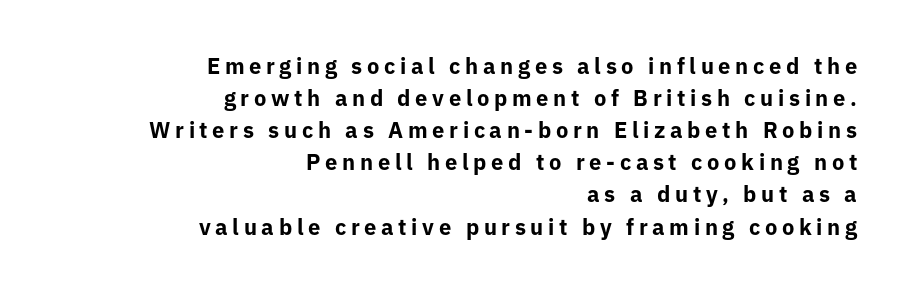
{"italic": "no", "bold": "yes", "underline": "no", "align": "right", "line_spacing": "normal", "line_spacing_ratio": 1.46, "letter_spacing": "wide", "letter_spacing_em": 0.21, "glyph_px": 22}
